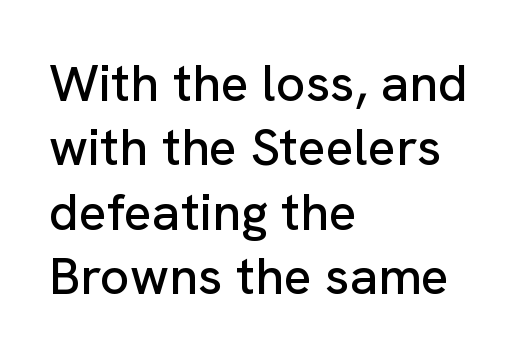
The image shows 52 px sans-serif type, upright; set left-aligned, line spacing 1.24x, normal letter spacing, not underlined; low stroke contrast and a medium x-height.
